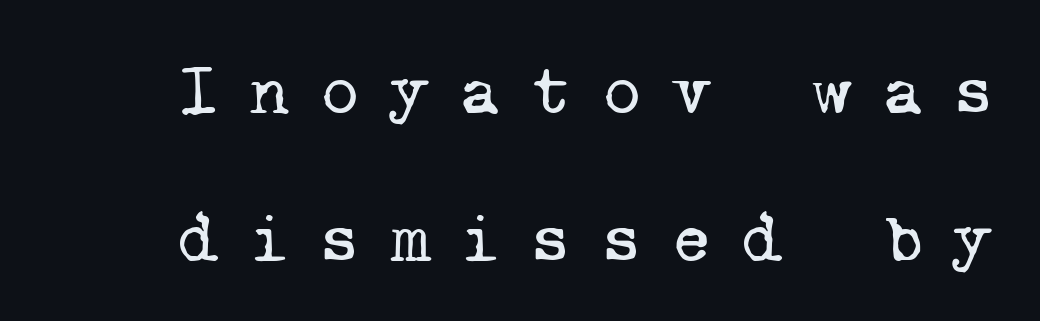
The image shows 70 px regular-weight serif type, monospaced; set loose line spacing (2.11x), unusually wide letter spacing (+0.42 em), not underlined; low stroke contrast and a medium x-height.
